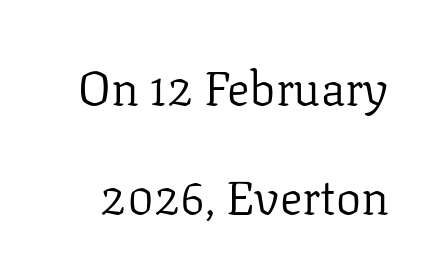
Q: Is the text bold? A: No.
Q: Is the text italic (slanted)? A: No, it is upright.
Q: Is the typeface a serif or a sans-serif typeface? A: Serif.
Q: Is the text underlined? A: No.
Q: Is the spacing between letters normal or unusually wide? A: Normal.
Q: Is the spacing between lines tight, normal or loose? A: Loose.
Q: Width (condensed, normal, or wide)? A: Normal.
Q: Stroke contrast? A: Low.
Q: x-height? A: Medium.
Q: Monospaced? A: No.
